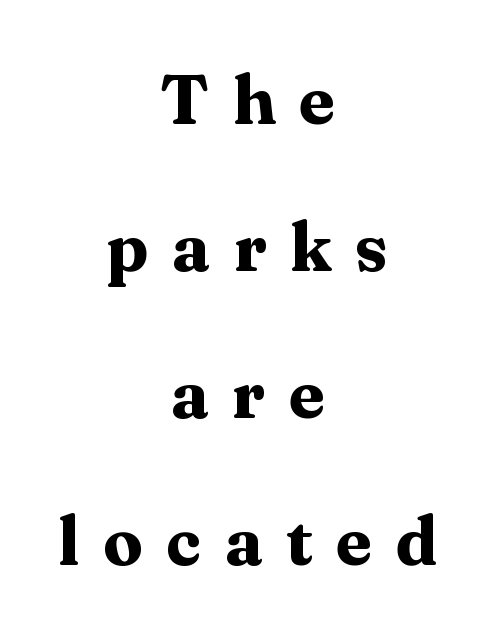
Q: Is the text bold? A: Yes.
Q: Is the text italic (slanted)? A: No, it is upright.
Q: Is the typeface a serif or a sans-serif typeface? A: Serif.
Q: Is the text underlined? A: No.
Q: How is the paragraph aligned? A: Centered.
Q: Is the spacing between letters normal or unusually wide? A: Unusually wide.
Q: Is the spacing between lines tight, normal or loose? A: Loose.
Q: Width (condensed, normal, or wide)? A: Normal.
Q: Stroke contrast? A: Medium.
Q: x-height? A: Medium.
Q: Monospaced? A: No.
